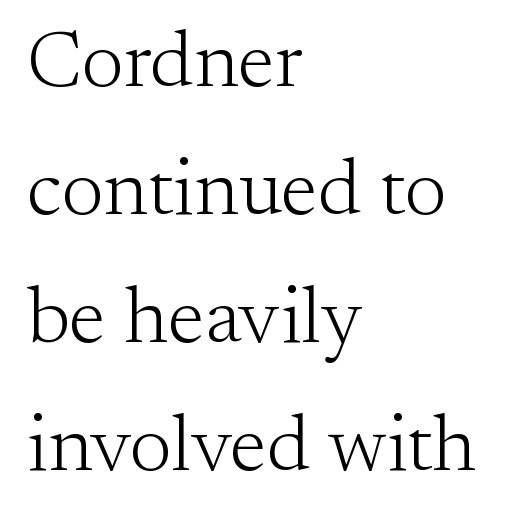
Q: Is the text bold? A: No.
Q: Is the text italic (slanted)? A: No, it is upright.
Q: Is the typeface a serif or a sans-serif typeface? A: Serif.
Q: Is the text underlined? A: No.
Q: How is the paragraph aligned? A: Left-aligned.
Q: Is the spacing between letters normal or unusually wide? A: Normal.
Q: Is the spacing between lines tight, normal or loose? A: Normal.
Q: Width (condensed, normal, or wide)? A: Normal.
Q: Stroke contrast? A: Medium.
Q: x-height? A: Small.
Q: Monospaced? A: No.
